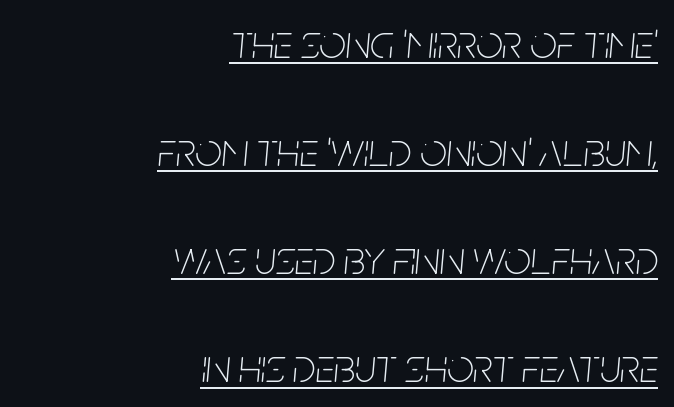
{"italic": "yes", "lean": "right", "slant_degrees": 5, "bold": "no", "weight": "thin", "width": "condensed", "stroke_contrast": "low", "x_height": "large", "monospaced": "no", "underline": "yes", "align": "right", "line_spacing": "loose", "line_spacing_ratio": 2.3, "letter_spacing": "normal", "letter_spacing_em": 0.0, "glyph_px": 47}
